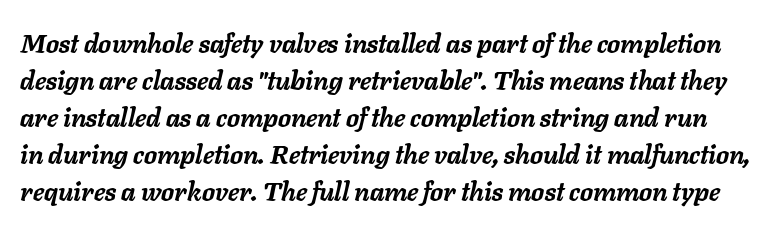
Evenly set lines give the paragraph a standard silhouette. The horizontal fit of the characters is conventional and even. Descender tails drop into unmarked territory. Typesetter's note: full bold, strokes at maximum text heaviness. Quick note: italic.
